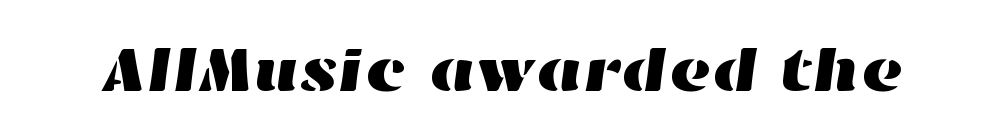
The image shows 64 px wide type; set normal letter spacing, not underlined; high stroke contrast and a medium x-height.
